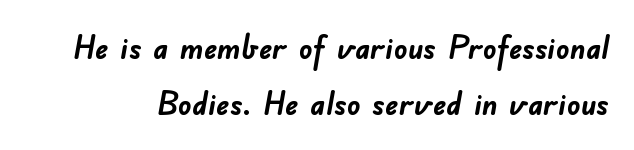
{"serif": "no", "bold": "yes", "weight": "semibold", "width": "normal", "stroke_contrast": "low", "x_height": "small", "monospaced": "no", "underline": "no", "line_spacing": "normal", "line_spacing_ratio": 1.7, "letter_spacing": "normal", "letter_spacing_em": 0.0, "glyph_px": 33}
